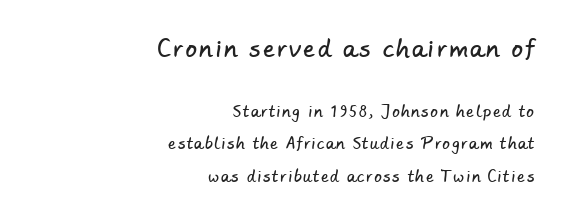
Q: Is the text underlined? A: No.
Q: How is the paragraph aligned? A: Right-aligned.
Q: Is the spacing between lines tight, normal or loose? A: Loose.
Q: Which block of text is set in a larger size, the first (top) or the second (bottom)? A: The first (top) one.
